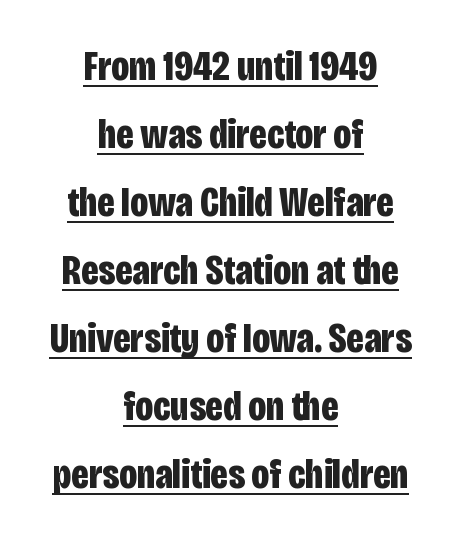
The image shows 42 px bold, condensed sans-serif type, upright; set centered, normal line spacing (1.62x), normal letter spacing, underlined; low stroke contrast and a large x-height.
